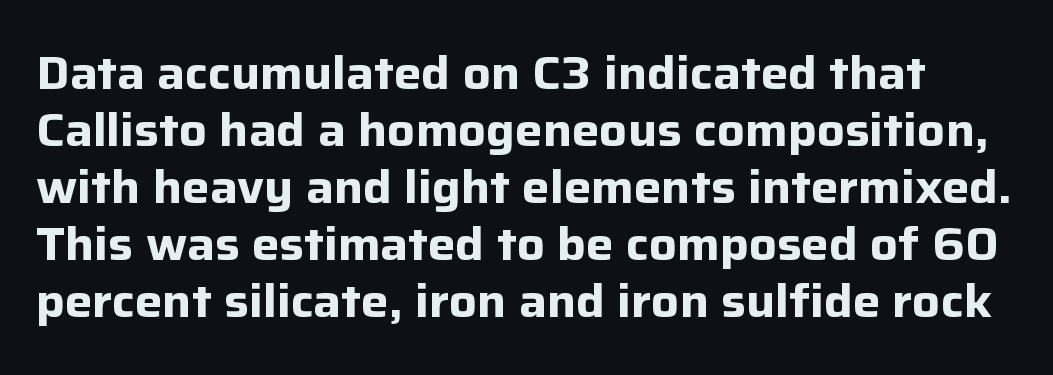
Q: Is the text bold? A: Yes.
Q: Is the text italic (slanted)? A: No, it is upright.
Q: Is the typeface a serif or a sans-serif typeface? A: Sans-serif.
Q: Is the text underlined? A: No.
Q: Is the spacing between letters normal or unusually wide? A: Normal.
Q: Width (condensed, normal, or wide)? A: Normal.
Q: Stroke contrast? A: Low.
Q: x-height? A: Medium.
Q: Monospaced? A: No.
